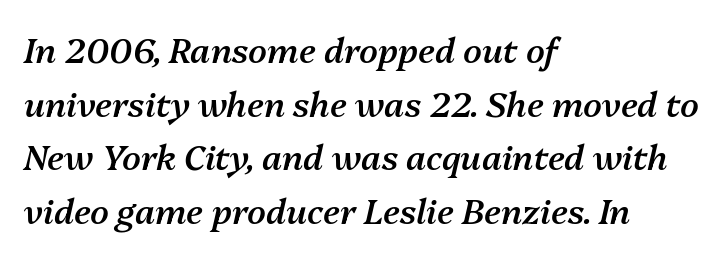
The image shows 34 px semibold type, italic (leaning right); set left-aligned, normal line spacing (1.58x), normal letter spacing, not underlined; medium stroke contrast and a medium x-height.
